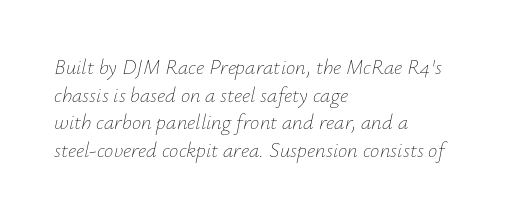
{"italic": "yes", "lean": "right", "slant_degrees": 12, "bold": "no", "underline": "no", "align": "left", "line_spacing": "normal", "line_spacing_ratio": 1.32, "letter_spacing": "normal", "letter_spacing_em": 0.0, "glyph_px": 21}
